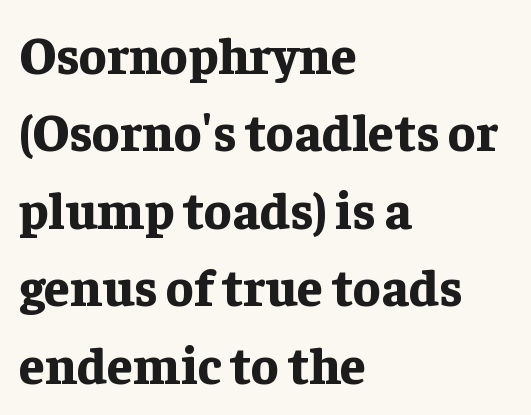
The image shows 52 px bold serif type, upright; set left-aligned, normal line spacing (1.49x), normal letter spacing, not underlined; low stroke contrast and a medium x-height.
